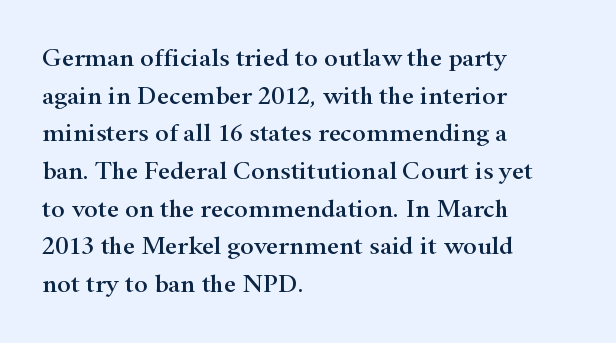
Q: Is the text italic (slanted)? A: No, it is upright.
Q: Is the text underlined? A: No.
Q: How is the paragraph aligned? A: Left-aligned.
Q: Is the spacing between letters normal or unusually wide? A: Normal.
Q: Is the spacing between lines tight, normal or loose? A: Normal.
